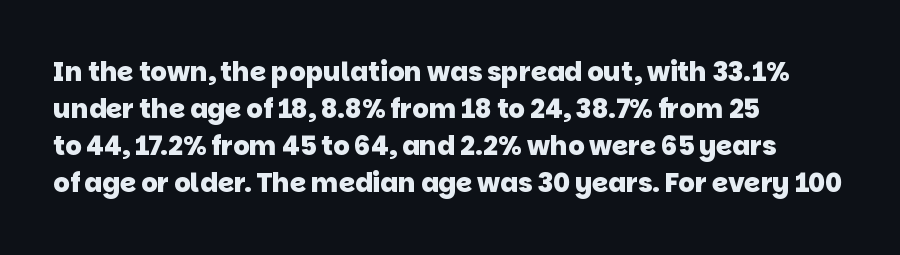
Reading down the block, your eye returns to a fixed left position each line. Has an underline been added? It has not. Notice how thick the strokes are: this is what a full bold looks like. The space between consecutive lines is moderate. Tracking here is standard; glyphs follow each other at the usual distance.
